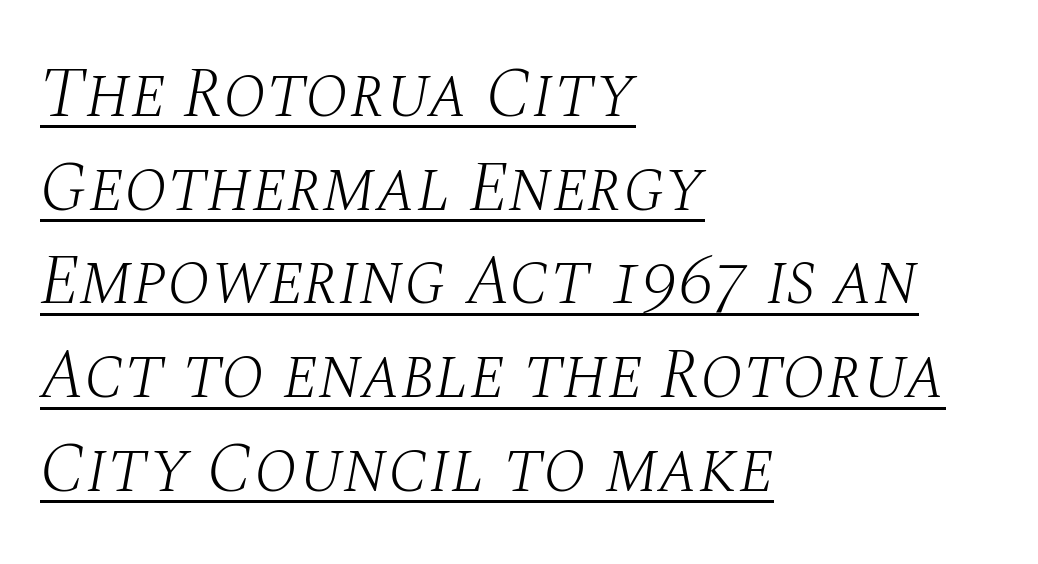
Spacing between characters is what you'd get straight out of the box. Reading down the block, your eye returns to a fixed left position each line. Old-style or modern, the face here clearly has serifs. You could not count columns in this text — the font is proportionally spaced. The rendering uses the underline text-decoration. Vertical stems look standard width or narrower in stroke.
